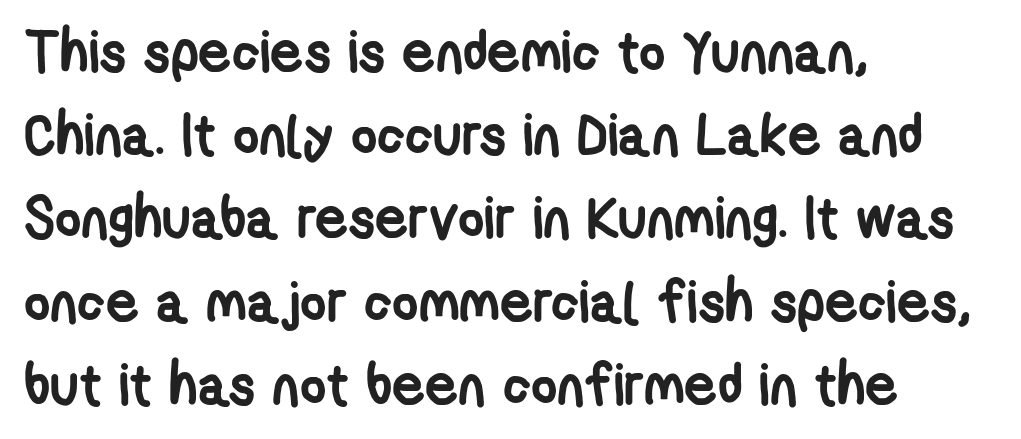
Is this a sans? Yes — the strokes have no serifs. Teacher's note: observe the even left margin — that is flush-left alignment. What weight is shown? A full bold with thick strokes. Honestly, the letter spacing is just normal — you wouldn't notice it. Looks like regular typesetting: each glyph gets only the width it needs.
